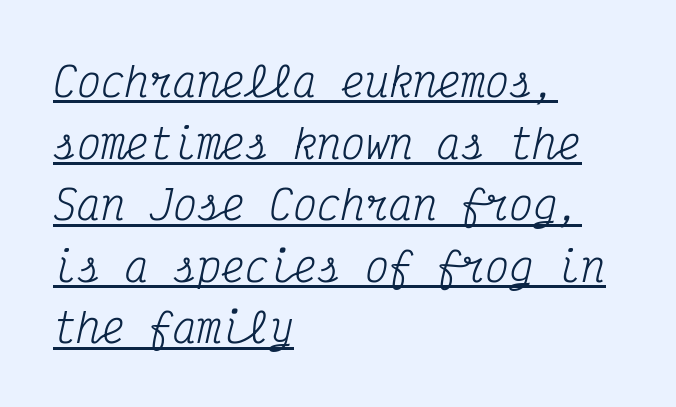
The specimen reads as italic at a glance. The leading is moderate, giving the passage an even texture. Fixed-width glyphs throughout — classic coding-font behaviour. The rendering anchors every line to the left-hand side. Is the type heavy? It reads as light-to-regular instead.
